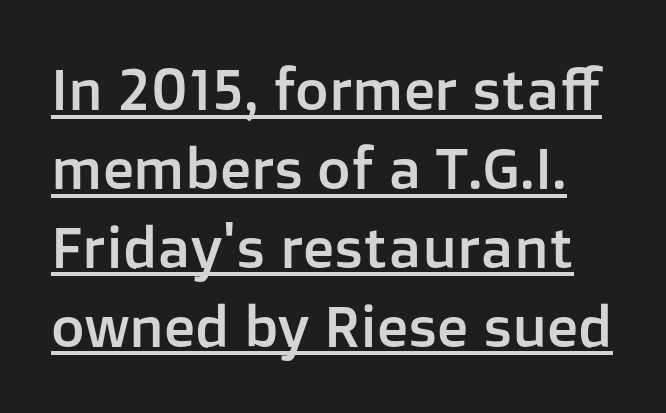
The image shows 58 px sans-serif type, upright; set normal line spacing (1.36x), normal letter spacing, underlined; low stroke contrast and a medium x-height.
